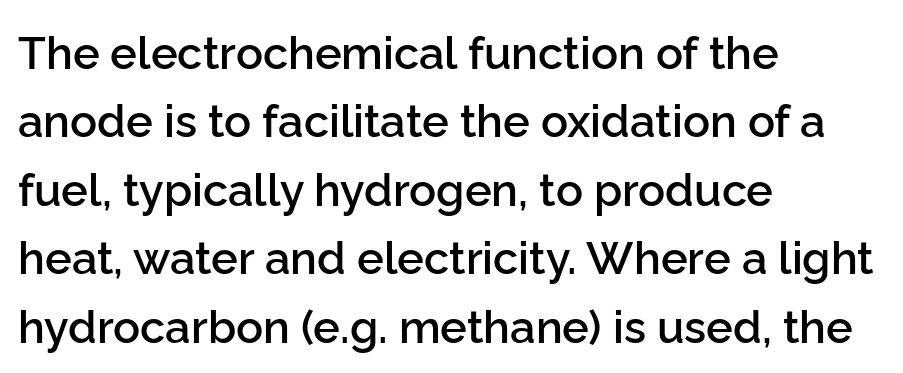
The image shows 45 px semibold sans-serif type, upright; set left-aligned, normal line spacing (1.52x), normal letter spacing, not underlined; low stroke contrast and a medium x-height.
